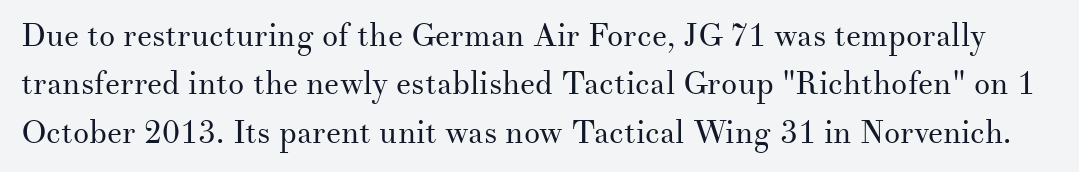
The image shows 32 px regular-weight serif type, upright; set normal line spacing (1.51x), normal letter spacing, not underlined; medium stroke contrast and a small x-height.
